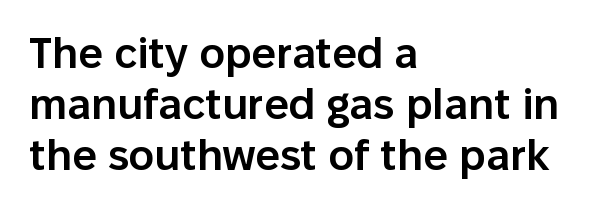
Q: Is the text bold? A: Semi-bold.
Q: Is the text italic (slanted)? A: No, it is upright.
Q: Is the typeface a serif or a sans-serif typeface? A: Sans-serif.
Q: Is the text underlined? A: No.
Q: How is the paragraph aligned? A: Left-aligned.
Q: Is the spacing between letters normal or unusually wide? A: Normal.
Q: Width (condensed, normal, or wide)? A: Normal.
Q: Stroke contrast? A: Low.
Q: x-height? A: Medium.
Q: Monospaced? A: No.
